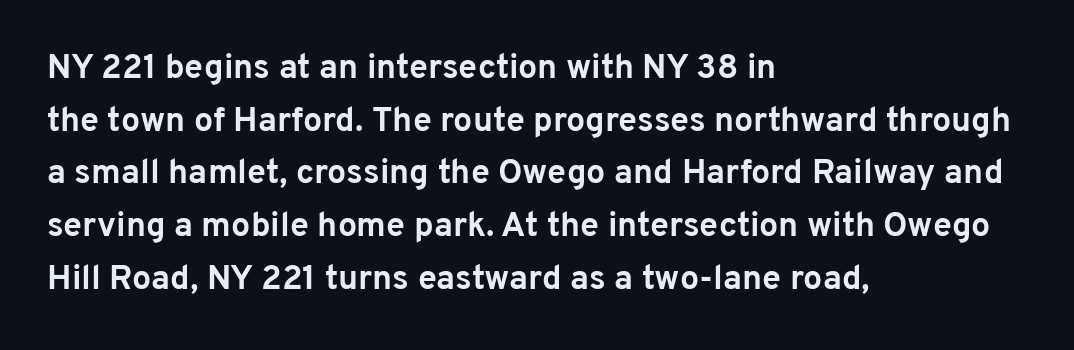
The image shows 34 px bold sans-serif type, upright; set left-aligned, normal line spacing (1.55x), normal letter spacing, not underlined; low stroke contrast and a medium x-height.
